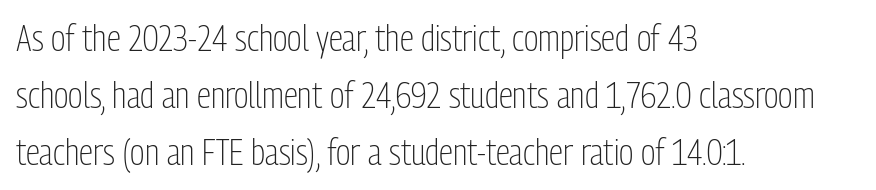
A typesetter would call this proportional, since set widths differ per character. The line-height multiplier appears to be the usual default. The font's upright variant was chosen for this text. Short note: letters normally spaced. Words float on clear page, feet unadorned.
